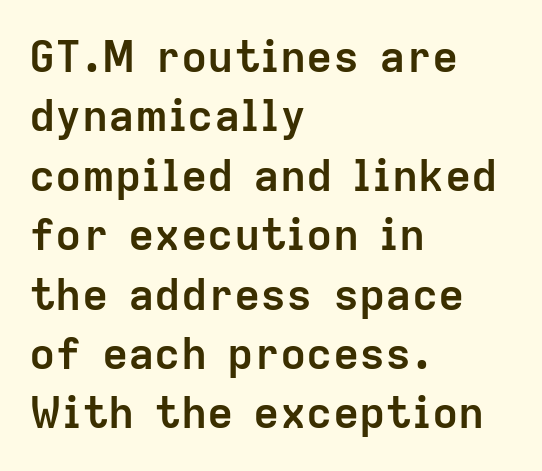
The image shows 44 px semibold sans-serif type, upright; set left-aligned, normal line spacing (1.35x), normal letter spacing, not underlined; low stroke contrast and a medium x-height.
